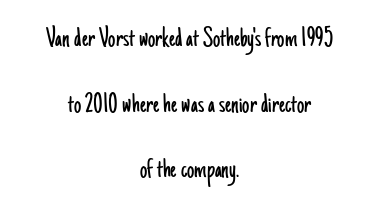
Only glyphs here, with clear space below each row. Nothing unusual about the tracking: characters are spaced as the font intends. Airy leading. Here the designer chose a conventional face with non-uniform glyph widths. Posture: upright roman.
